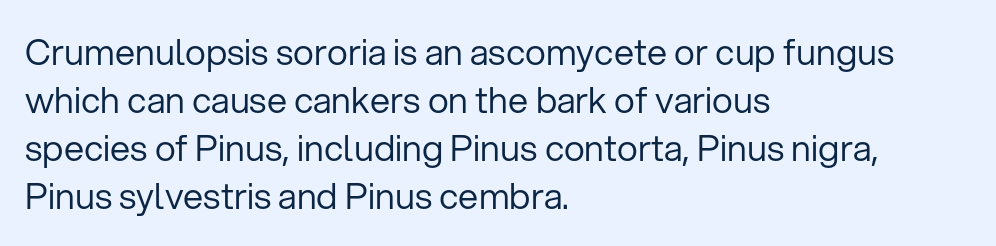
Q: Is the text bold? A: No.
Q: Is the text italic (slanted)? A: No, it is upright.
Q: Is the typeface a serif or a sans-serif typeface? A: Sans-serif.
Q: Is the text underlined? A: No.
Q: How is the paragraph aligned? A: Left-aligned.
Q: Is the spacing between letters normal or unusually wide? A: Normal.
Q: Is the spacing between lines tight, normal or loose? A: Normal.
Q: Width (condensed, normal, or wide)? A: Normal.
Q: Stroke contrast? A: Low.
Q: x-height? A: Medium.
Q: Monospaced? A: No.
